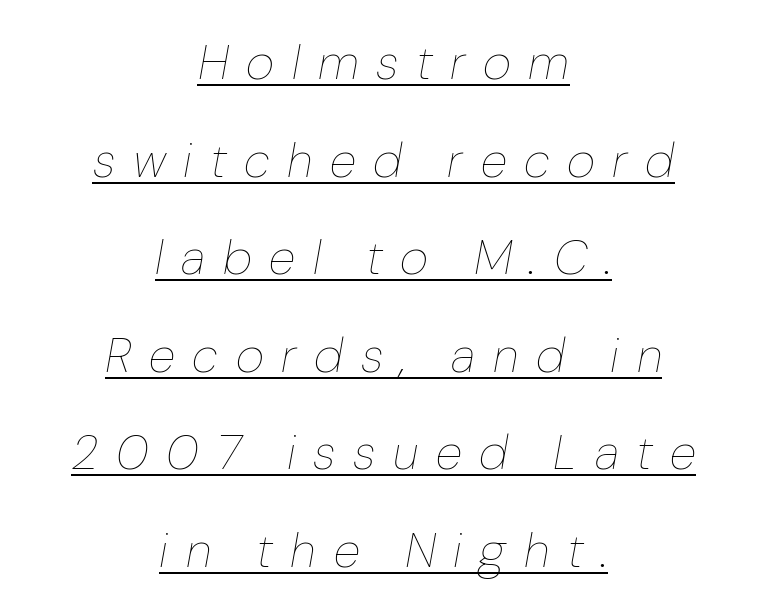
Q: Is the text bold? A: No.
Q: Is the text italic (slanted)? A: Yes, it leans right by about 10 degrees.
Q: Is the text underlined? A: Yes.
Q: How is the paragraph aligned? A: Centered.
Q: Is the spacing between letters normal or unusually wide? A: Unusually wide.
Q: Is the spacing between lines tight, normal or loose? A: Loose.
Q: Width (condensed, normal, or wide)? A: Normal.
Q: Stroke contrast? A: Low.
Q: x-height? A: Medium.
Q: Monospaced? A: No.
